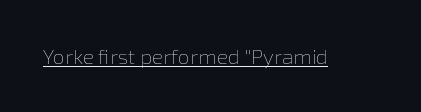
{"italic": "no", "bold": "no", "underline": "yes", "letter_spacing": "normal", "letter_spacing_em": 0.0, "glyph_px": 21}
